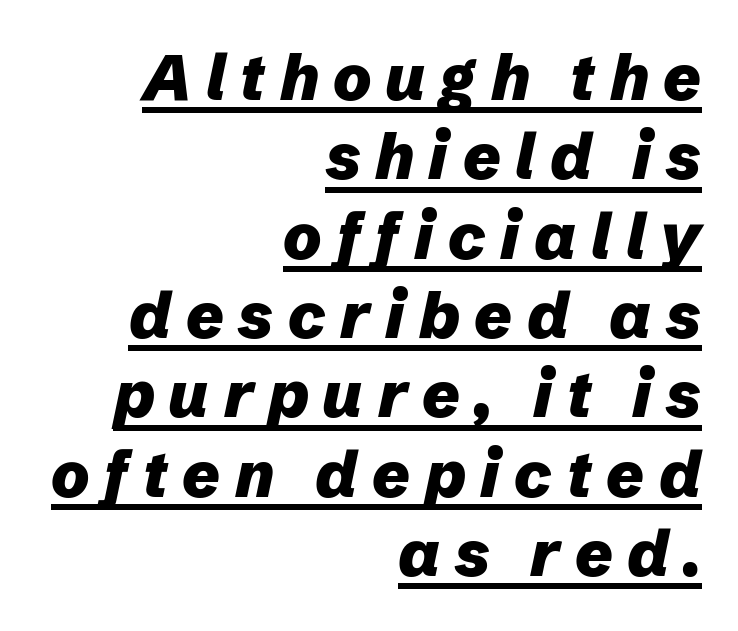
Q: Is the text bold? A: Yes.
Q: Is the text italic (slanted)? A: Yes, it leans right by about 12 degrees.
Q: Is the text underlined? A: Yes.
Q: How is the paragraph aligned? A: Right-aligned.
Q: Is the spacing between letters normal or unusually wide? A: Unusually wide.
Q: Width (condensed, normal, or wide)? A: Normal.
Q: Stroke contrast? A: Low.
Q: x-height? A: Medium.
Q: Monospaced? A: No.
